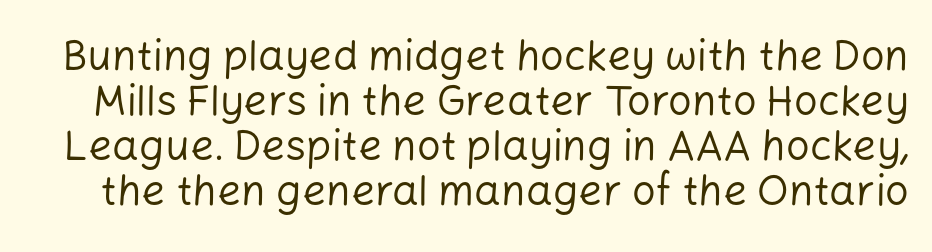
Does the lettering tilt? It doesn't — this is upright. The rendering uses a small line-height, squeezing the rows. Nothing heavy about these letters — not bold at all. Is the letter spacing exaggerated? No — it looks like the ordinary default. Check where the strokes stop: nothing finishes them off — pure sans. Proportional: the letters do not fall into vertical columns.
